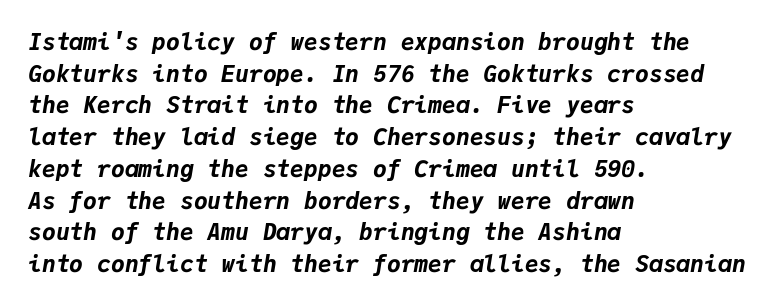
Q: Is the text bold? A: Yes.
Q: Is the text italic (slanted)? A: Yes, it leans right by about 9 degrees.
Q: Is the text underlined? A: No.
Q: How is the paragraph aligned? A: Left-aligned.
Q: Is the spacing between letters normal or unusually wide? A: Normal.
Q: Is the spacing between lines tight, normal or loose? A: Normal.
